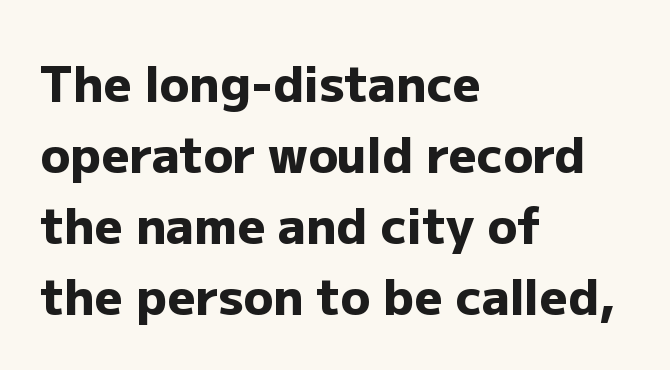
Q: Is the text bold? A: Yes.
Q: Is the text italic (slanted)? A: No, it is upright.
Q: Is the typeface a serif or a sans-serif typeface? A: Sans-serif.
Q: Is the text underlined? A: No.
Q: How is the paragraph aligned? A: Left-aligned.
Q: Is the spacing between letters normal or unusually wide? A: Normal.
Q: Is the spacing between lines tight, normal or loose? A: Normal.
Q: Width (condensed, normal, or wide)? A: Normal.
Q: Stroke contrast? A: Low.
Q: x-height? A: Medium.
Q: Monospaced? A: No.
